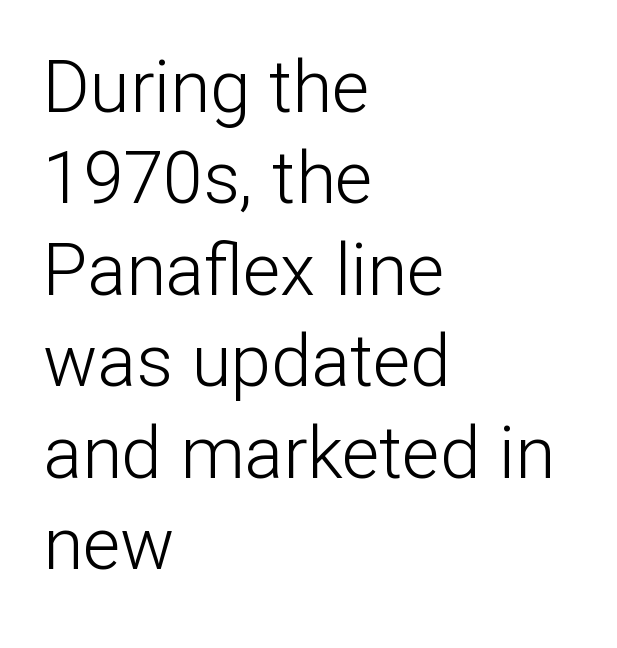
The image shows 72 px light sans-serif type, upright; set left-aligned, normal line spacing (1.27x), normal letter spacing, not underlined; low stroke contrast and a medium x-height.
